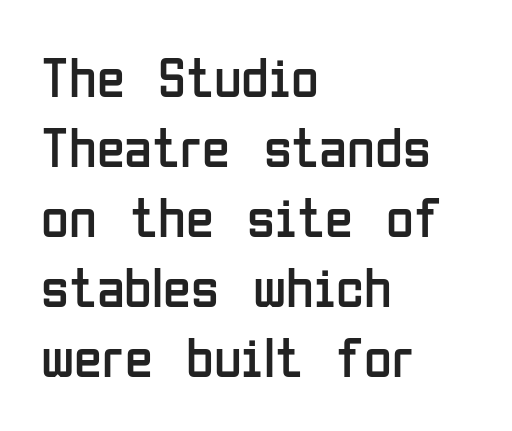
The image shows 57 px regular-weight, condensed sans-serif type, upright; set left-aligned, line spacing 1.23x, normal letter spacing, not underlined; low stroke contrast and a medium x-height.
